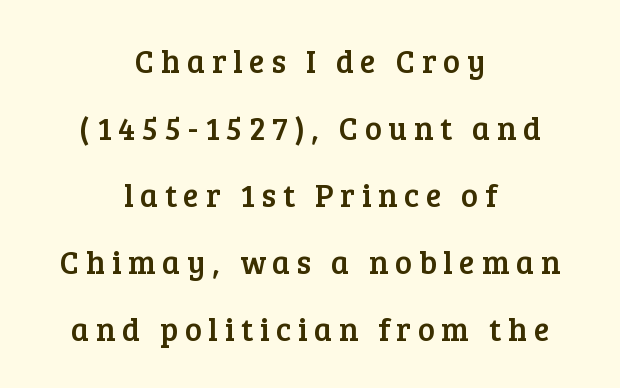
The image shows 32 px serif type, upright; set centered, loose line spacing (2.09x), unusually wide letter spacing (+0.21 em), not underlined; low stroke contrast and a medium x-height.
